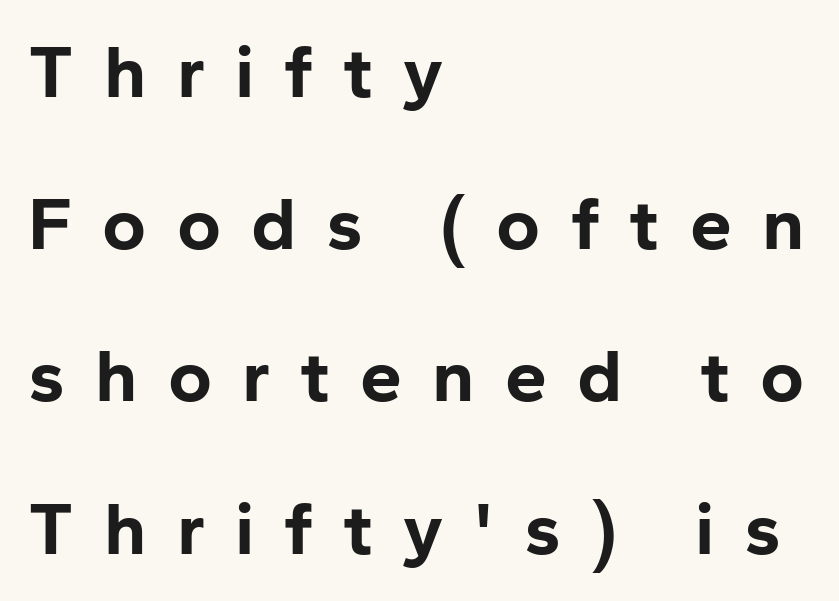
Q: Is the text bold? A: Yes.
Q: Is the text italic (slanted)? A: No, it is upright.
Q: Is the typeface a serif or a sans-serif typeface? A: Sans-serif.
Q: Is the text underlined? A: No.
Q: How is the paragraph aligned? A: Left-aligned.
Q: Is the spacing between letters normal or unusually wide? A: Unusually wide.
Q: Is the spacing between lines tight, normal or loose? A: Loose.
Q: Width (condensed, normal, or wide)? A: Normal.
Q: Stroke contrast? A: Low.
Q: x-height? A: Medium.
Q: Monospaced? A: No.
